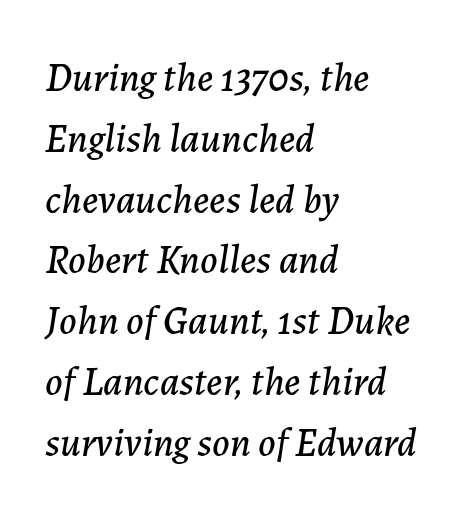
When letters slant like this, we call the style italic. Each word holds together tightly as a unit, with standard inter-letter gaps. All the whitespace from short lines collects on the right. Proportional: the letters do not fall into vertical columns.
